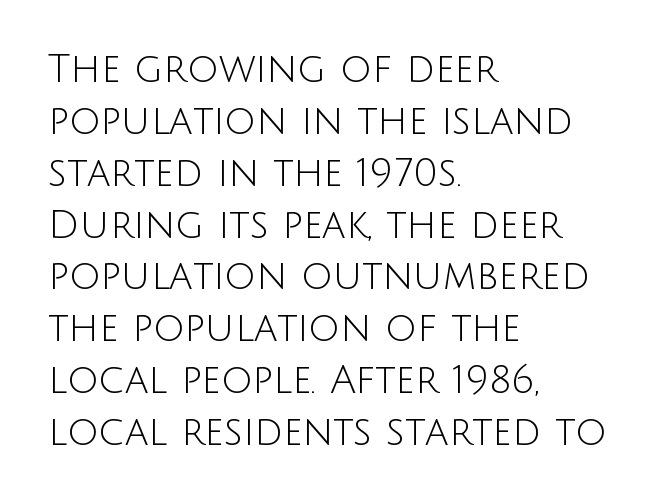
The image shows 39 px light sans-serif type, upright; set left-aligned, normal line spacing (1.33x), normal letter spacing, not underlined; low stroke contrast and a large x-height.
